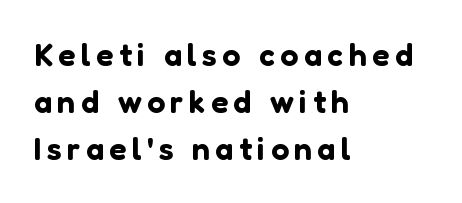
Q: Is the text italic (slanted)? A: No, it is upright.
Q: Is the typeface a serif or a sans-serif typeface? A: Sans-serif.
Q: Is the text underlined? A: No.
Q: How is the paragraph aligned? A: Left-aligned.
Q: Is the spacing between lines tight, normal or loose? A: Normal.
Q: Width (condensed, normal, or wide)? A: Normal.
Q: Stroke contrast? A: Low.
Q: x-height? A: Medium.
Q: Monospaced? A: No.
